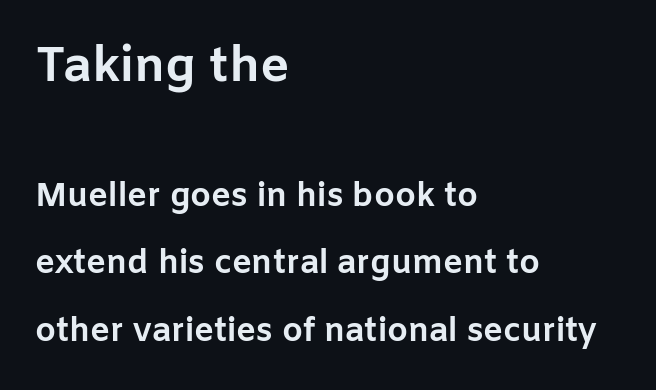
Upright lettering throughout. Caption: multi-line text, flush left, ragged right. Typesetter's note — upper block bumped up in size, lower block left smaller. Letterform terminals end flat and unadorned throughout the passage.
